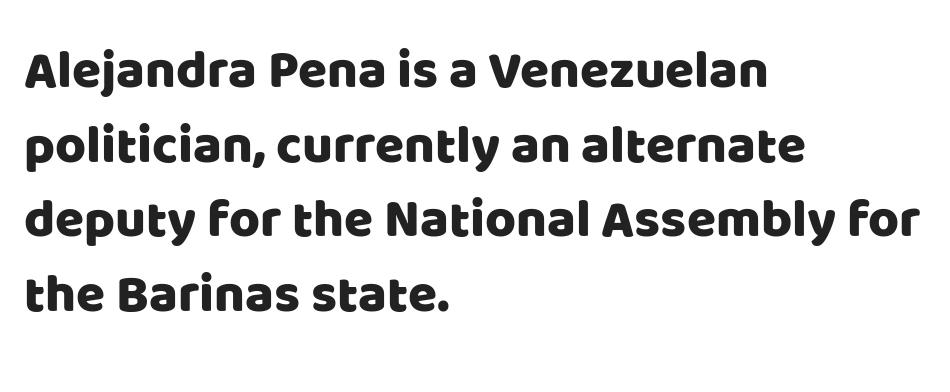
Q: Is the text italic (slanted)? A: No, it is upright.
Q: Is the typeface a serif or a sans-serif typeface? A: Sans-serif.
Q: Is the text underlined? A: No.
Q: How is the paragraph aligned? A: Left-aligned.
Q: Is the spacing between letters normal or unusually wide? A: Normal.
Q: Is the spacing between lines tight, normal or loose? A: Normal.
Q: Width (condensed, normal, or wide)? A: Normal.
Q: Stroke contrast? A: Low.
Q: x-height? A: Large.
Q: Monospaced? A: No.
